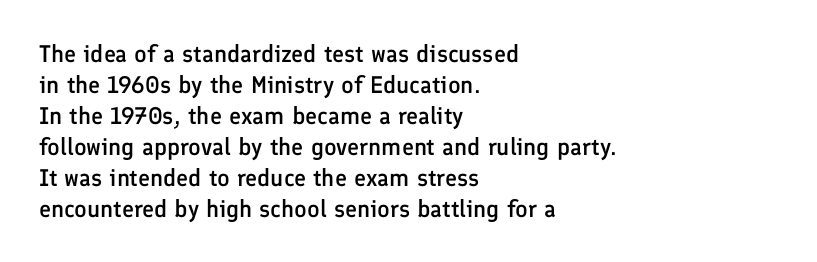
Q: Is the text bold? A: Semi-bold.
Q: Is the text italic (slanted)? A: No, it is upright.
Q: Is the text underlined? A: No.
Q: How is the paragraph aligned? A: Left-aligned.
Q: Is the spacing between letters normal or unusually wide? A: Normal.
Q: Is the spacing between lines tight, normal or loose? A: Normal.
